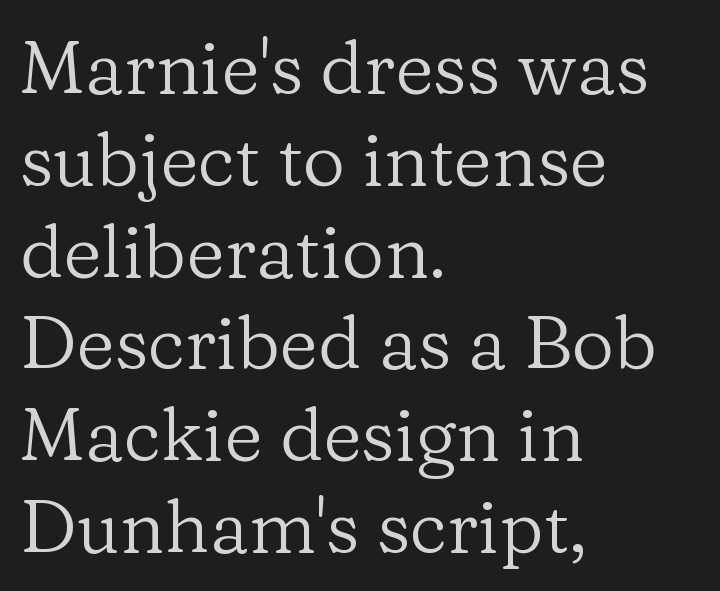
This sample uses plain, unmodified letter spacing. The foot of each line stays bare and open. This sample uses an upright cut, with every glyph sitting square on the baseline. Is the block centered? No — it sits flush against the left margin. Varying glyph widths throughout — classic text-font behaviour. Font category for this specimen: serif.
